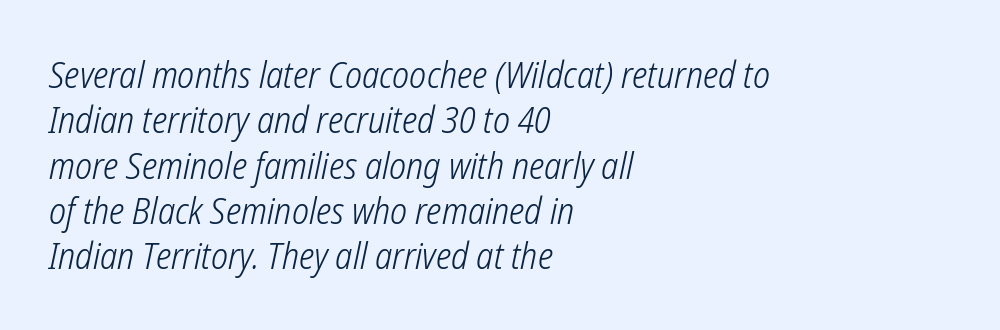
The image shows 36 px light, condensed sans-serif type; set left-aligned, normal line spacing (1.26x), normal letter spacing, not underlined; low stroke contrast and a medium x-height.
